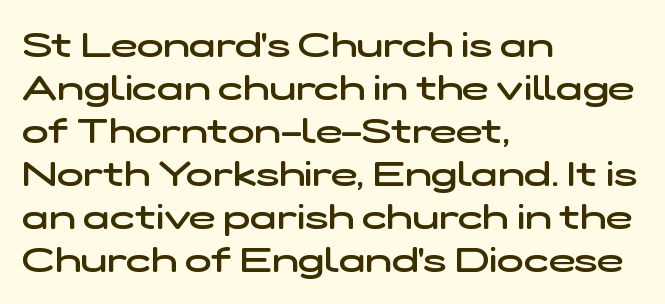
Serif or sans? Sans — the stroke terminals are bare. Every row of glyphs begins at an identical x-position on the left. The tracking reads as untouched default to a designer's eye. A typesetter would call this proportional, since set widths differ per character.
